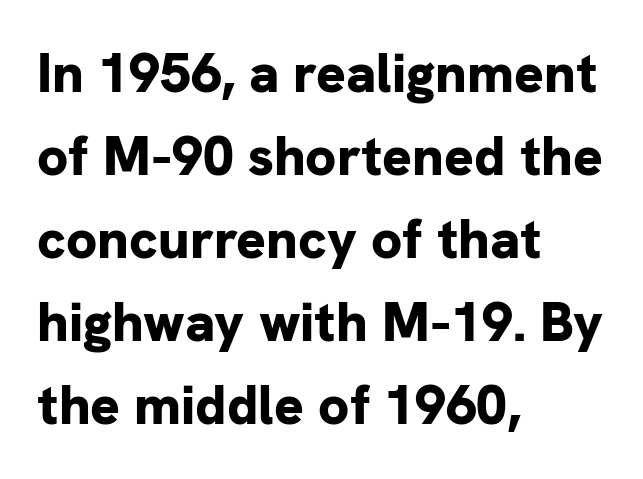
{"serif": "no", "italic": "no", "bold": "yes", "weight": "bold", "width": "normal", "stroke_contrast": "low", "x_height": "medium", "monospaced": "no", "underline": "no", "align": "left", "line_spacing": "normal", "line_spacing_ratio": 1.51, "letter_spacing": "normal", "letter_spacing_em": 0.0, "glyph_px": 55}
